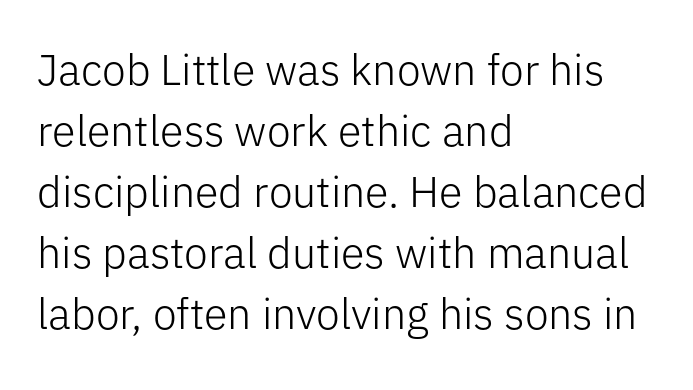
{"serif": "no", "italic": "no", "bold": "no", "weight": "light", "width": "normal", "stroke_contrast": "low", "x_height": "medium", "monospaced": "no", "underline": "no", "align": "left", "line_spacing": "normal", "line_spacing_ratio": 1.42, "letter_spacing": "normal", "letter_spacing_em": 0.0, "glyph_px": 43}
